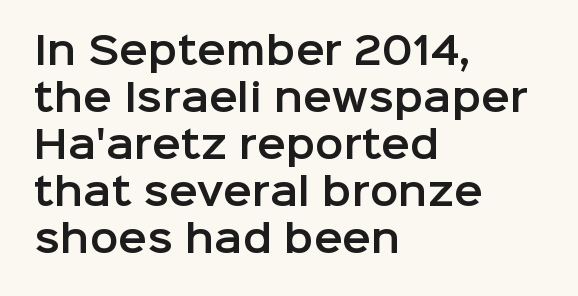
Q: Is the text italic (slanted)? A: No, it is upright.
Q: Is the typeface a serif or a sans-serif typeface? A: Sans-serif.
Q: Is the text underlined? A: No.
Q: How is the paragraph aligned? A: Left-aligned.
Q: Is the spacing between letters normal or unusually wide? A: Normal.
Q: Width (condensed, normal, or wide)? A: Normal.
Q: Stroke contrast? A: Low.
Q: x-height? A: Medium.
Q: Monospaced? A: No.
